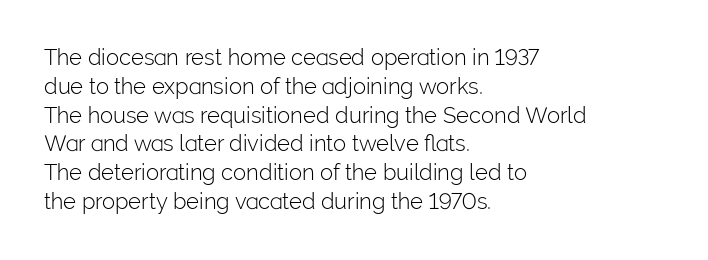
{"italic": "no", "bold": "no", "underline": "no", "align": "left", "line_spacing": "normal", "line_spacing_ratio": 1.31, "letter_spacing": "normal", "letter_spacing_em": 0.0, "glyph_px": 22}
